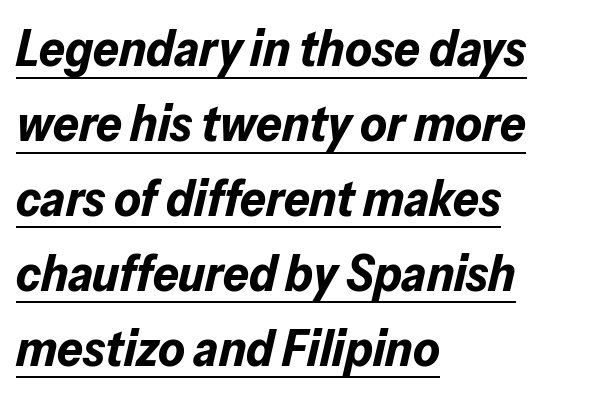
Here the designer chose a conventional face with non-uniform glyph widths. Each line starts at the same left margin while the right side varies. The passage shown is underscored from start to finish. What weight is shown? A full bold with thick strokes.
